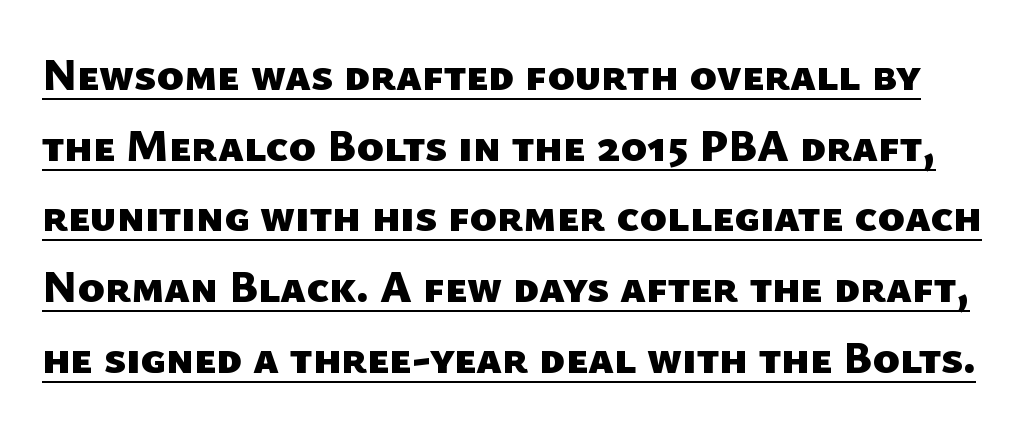
{"serif": "no", "bold": "yes", "weight": "heavy", "width": "normal", "stroke_contrast": "low", "x_height": "medium", "monospaced": "no", "underline": "yes", "line_spacing": "normal", "line_spacing_ratio": 1.57, "letter_spacing": "normal", "letter_spacing_em": 0.0, "glyph_px": 45}
